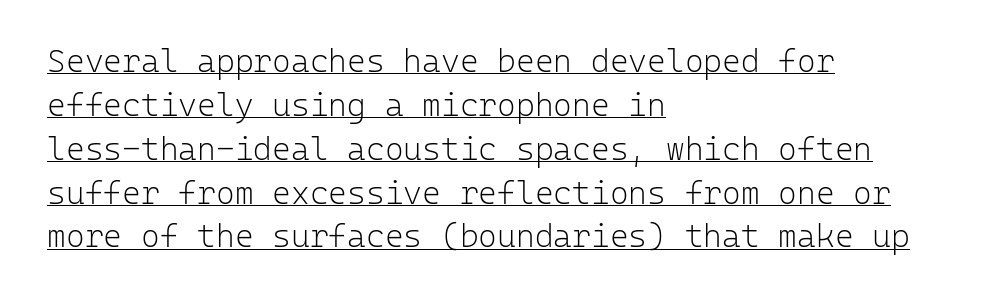
{"serif": "no", "italic": "no", "bold": "no", "weight": "light", "width": "normal", "stroke_contrast": "low", "x_height": "medium", "monospaced": "yes", "underline": "yes", "align": "left", "line_spacing": "normal", "line_spacing_ratio": 1.37, "letter_spacing": "normal", "letter_spacing_em": 0.0, "glyph_px": 32}
